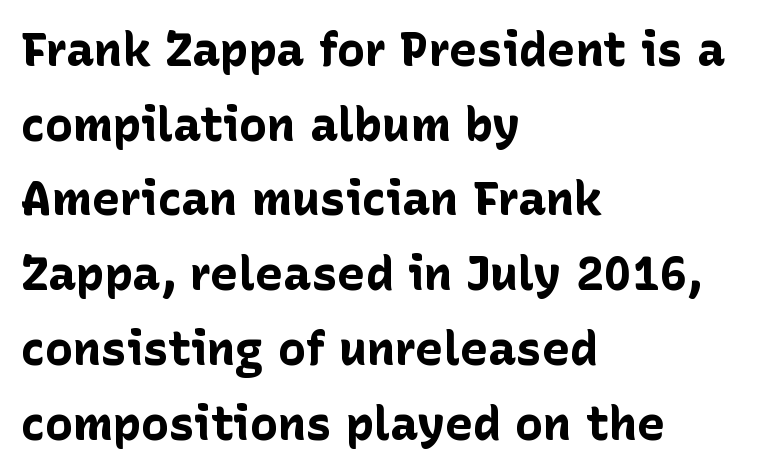
Q: Is the text bold? A: Yes.
Q: Is the text italic (slanted)? A: No, it is upright.
Q: Is the typeface a serif or a sans-serif typeface? A: Sans-serif.
Q: Is the text underlined? A: No.
Q: How is the paragraph aligned? A: Left-aligned.
Q: Is the spacing between letters normal or unusually wide? A: Normal.
Q: Is the spacing between lines tight, normal or loose? A: Normal.
Q: Width (condensed, normal, or wide)? A: Normal.
Q: Stroke contrast? A: Low.
Q: x-height? A: Medium.
Q: Monospaced? A: No.
